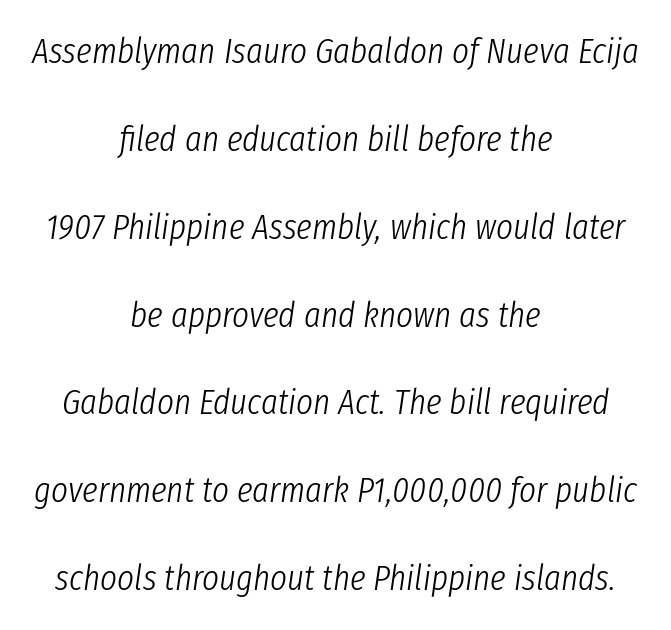
{"italic": "yes", "lean": "right", "slant_degrees": 8, "bold": "no", "weight": "light", "width": "condensed", "stroke_contrast": "low", "x_height": "medium", "monospaced": "no", "underline": "no", "align": "center", "line_spacing": "loose", "line_spacing_ratio": 2.44, "letter_spacing": "normal", "letter_spacing_em": 0.0, "glyph_px": 36}
